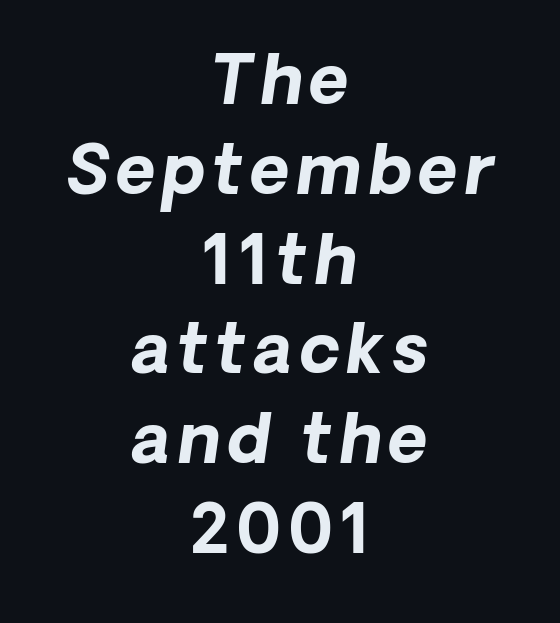
How heavy is the stroke? Heavy — this is a bold. The face used here is proportionally spaced, like ordinary book or web type. Stroke terminals: plain, sans-serif. Only glyphs here, with clear space below each row. The typesetter chose a symmetrical, centered arrangement here. Leading matches the norm, producing a regular column.
